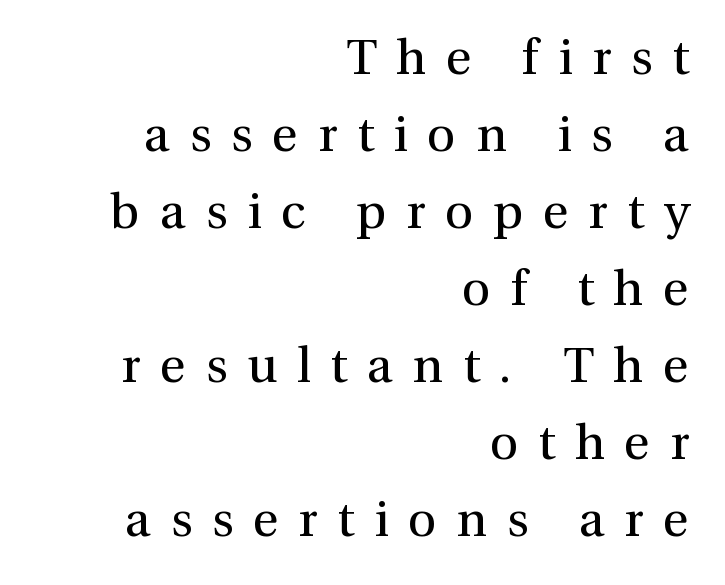
The image shows 50 px regular-weight serif type, upright; set right-aligned, normal line spacing (1.54x), unusually wide letter spacing (+0.39 em), not underlined; medium stroke contrast and a medium x-height.
